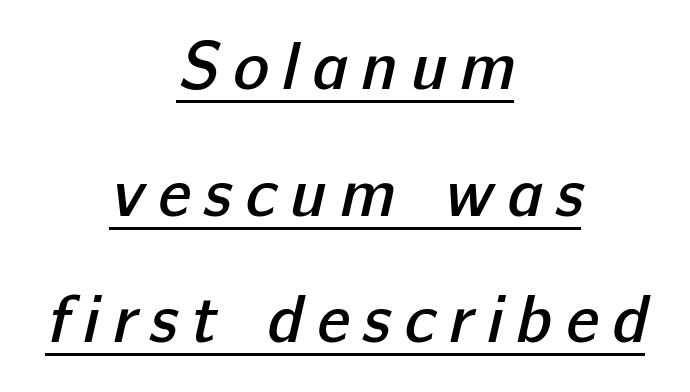
The image shows 67 px semibold sans-serif type; set centered, line spacing 1.89x, unusually wide letter spacing (+0.2 em), underlined; low stroke contrast and a medium x-height.
